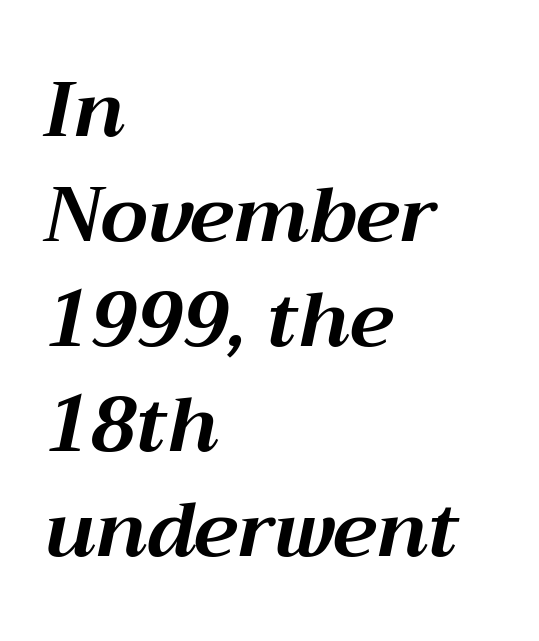
The image shows 76 px bold type, italic (leaning right); set left-aligned, normal line spacing (1.38x), normal letter spacing, not underlined; medium stroke contrast and a medium x-height.
